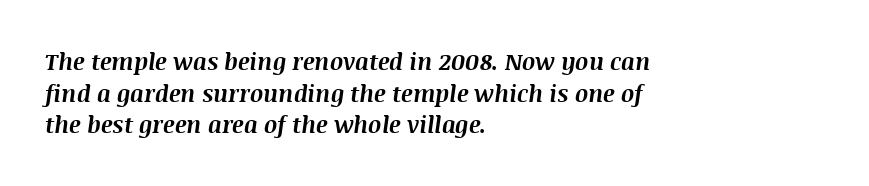
{"italic": "yes", "lean": "right", "slant_degrees": 8, "bold": "yes", "underline": "no", "align": "left", "line_spacing": "normal", "line_spacing_ratio": 1.37, "letter_spacing": "normal", "letter_spacing_em": 0.0, "glyph_px": 23}
